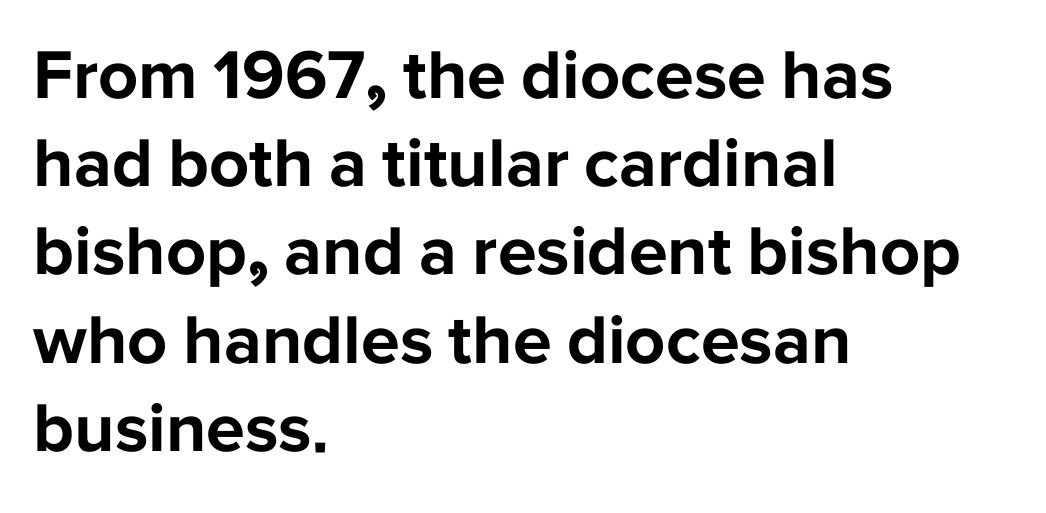
Is this a fixed-width face? No — the glyphs have proportional, varying widths. Any mark beneath the type? The region is blank. This sample uses a sans-serif face. How are the letters spaced? Ordinarily, with no added tracking.
